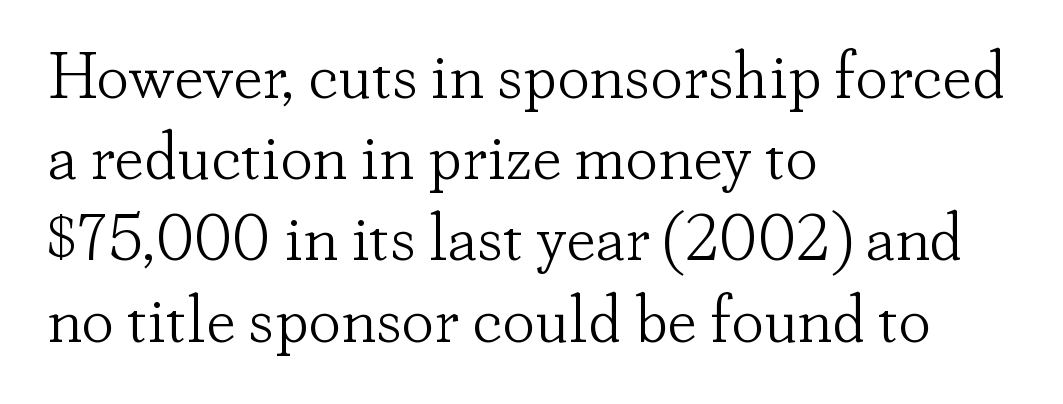
{"serif": "yes", "italic": "no", "bold": "no", "weight": "light", "width": "normal", "stroke_contrast": "low", "x_height": "small", "monospaced": "no", "underline": "no", "align": "left", "line_spacing_ratio": 1.23, "letter_spacing": "normal", "letter_spacing_em": 0.0, "glyph_px": 66}
